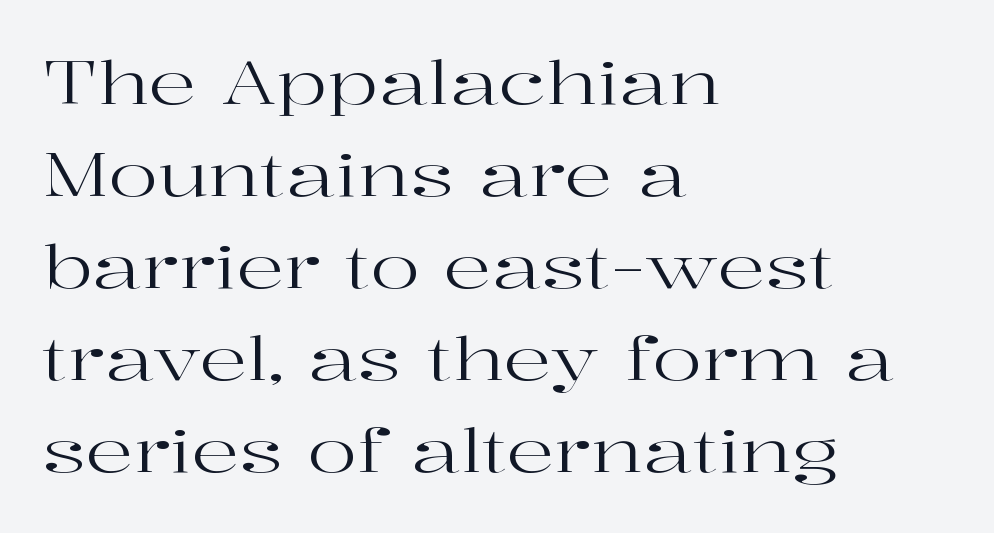
The image shows 59 px regular-weight, wide serif type, upright; set left-aligned, normal line spacing (1.56x), normal letter spacing, not underlined; high stroke contrast and a medium x-height.
